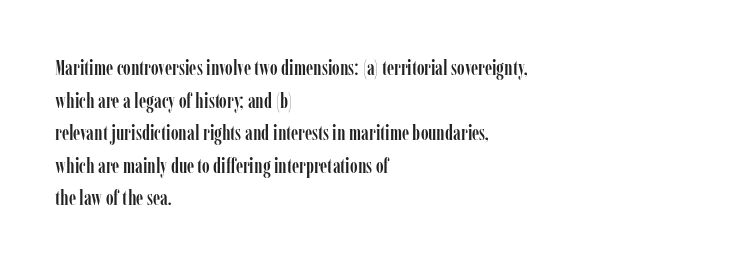
The line-height multiplier appears to be the usual default. Posture: straight, roman, zero tilt. This sample uses plain, unmodified letter spacing. No word sits above an underline.
